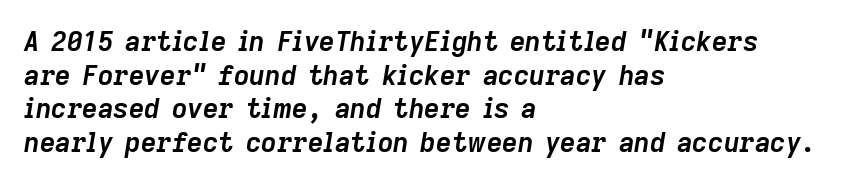
{"italic": "yes", "lean": "right", "slant_degrees": 9, "bold": "yes", "underline": "no", "align": "left", "line_spacing": "normal", "line_spacing_ratio": 1.25, "letter_spacing": "normal", "letter_spacing_em": 0.0, "glyph_px": 27}
